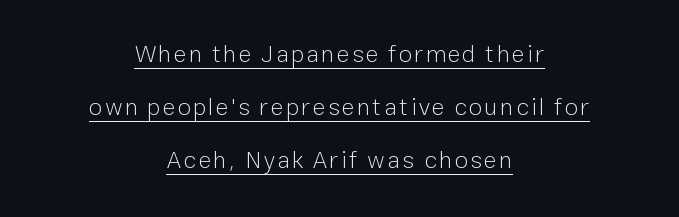
The image shows 24 px text type, upright; set centered, loose line spacing (2.21x), underlined.
